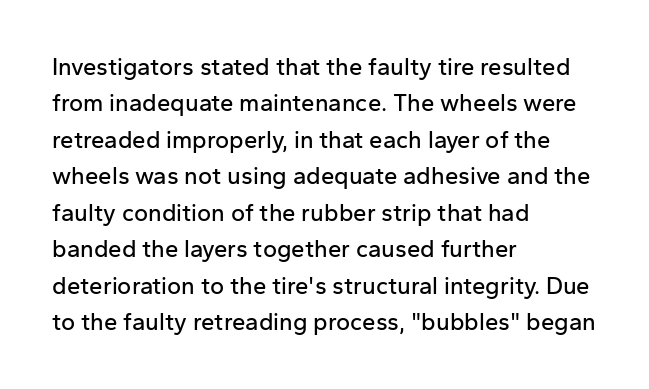
A normal amount of white space separates one row of letters from the next. Is there any slant? The stems are plumb. Nobody touched the tracking dial on this one. Quick note: underline off.
